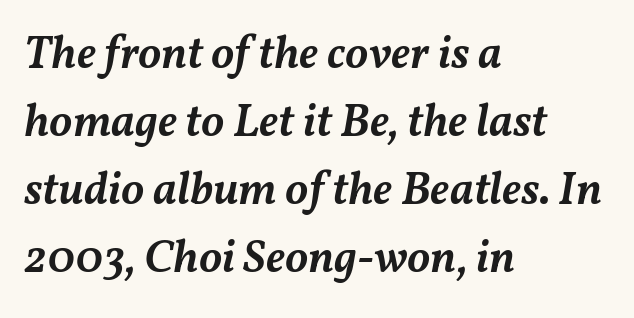
The image shows 46 px semibold type, italic (leaning right); set left-aligned, normal line spacing (1.48x), normal letter spacing, not underlined; medium stroke contrast and a medium x-height.
